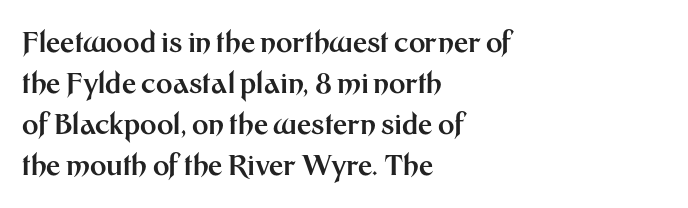
Q: Is the text bold? A: Yes.
Q: Is the text italic (slanted)? A: No, it is upright.
Q: Is the typeface a serif or a sans-serif typeface? A: Sans-serif.
Q: Is the text underlined? A: No.
Q: How is the paragraph aligned? A: Left-aligned.
Q: Is the spacing between letters normal or unusually wide? A: Normal.
Q: Is the spacing between lines tight, normal or loose? A: Normal.
Q: Width (condensed, normal, or wide)? A: Normal.
Q: Stroke contrast? A: Medium.
Q: x-height? A: Medium.
Q: Monospaced? A: No.
